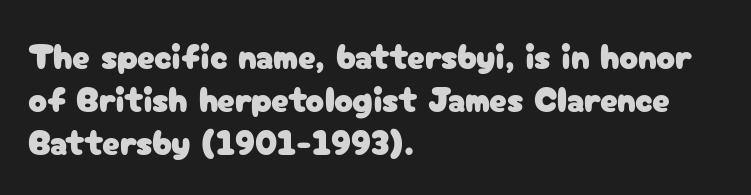
The passage shown is not underscored anywhere. Letter spacing: default. This rendering employs a face without finishing strokes, i.e., a sans-serif. Casual observation: everything's shoved over to the left. Every character sits straight up, as roman type does. Spacing verdict: proportional, widths tailored to each character.
